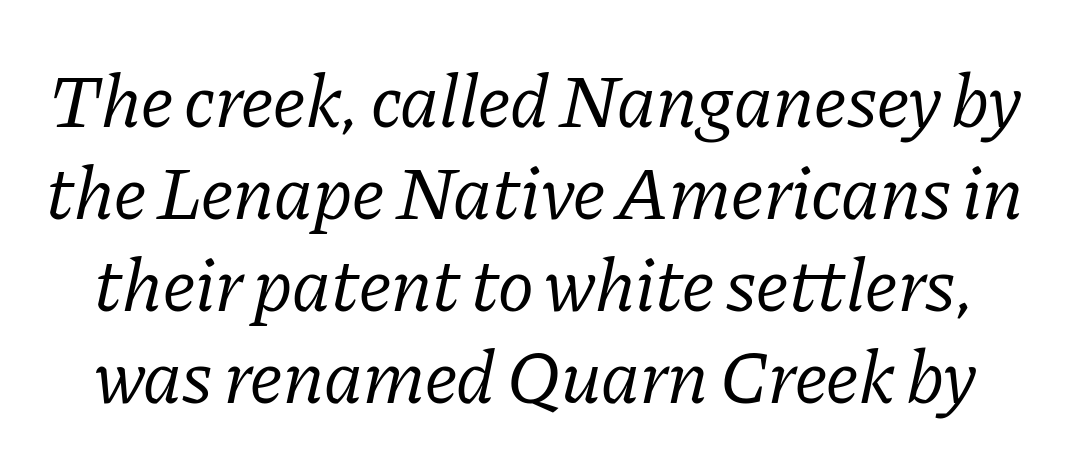
Q: Is the text bold? A: No.
Q: Is the text italic (slanted)? A: Yes, it leans right by about 11 degrees.
Q: Is the typeface a serif or a sans-serif typeface? A: Serif.
Q: Is the text underlined? A: No.
Q: Is the spacing between letters normal or unusually wide? A: Normal.
Q: Width (condensed, normal, or wide)? A: Normal.
Q: Stroke contrast? A: Low.
Q: x-height? A: Medium.
Q: Monospaced? A: No.
